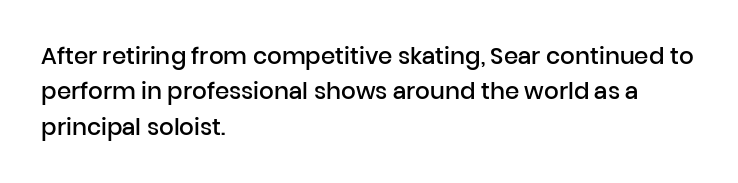
{"italic": "no", "bold": "semi", "underline": "no", "align": "left", "line_spacing": "normal", "line_spacing_ratio": 1.54, "letter_spacing": "normal", "letter_spacing_em": 0.0, "glyph_px": 23}
